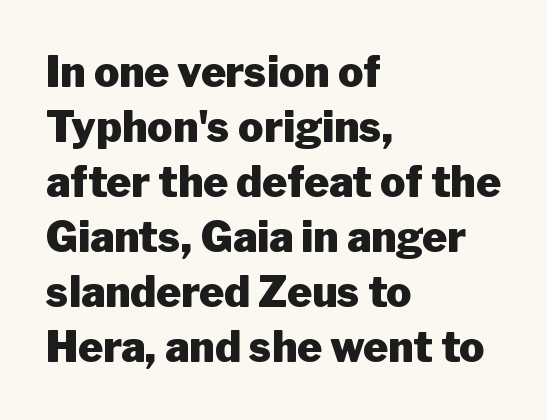
{"serif": "no", "italic": "no", "bold": "yes", "weight": "heavy", "width": "normal", "stroke_contrast": "low", "x_height": "medium", "monospaced": "no", "underline": "no", "align": "left", "line_spacing": "normal", "line_spacing_ratio": 1.31, "letter_spacing": "normal", "letter_spacing_em": 0.0, "glyph_px": 42}
